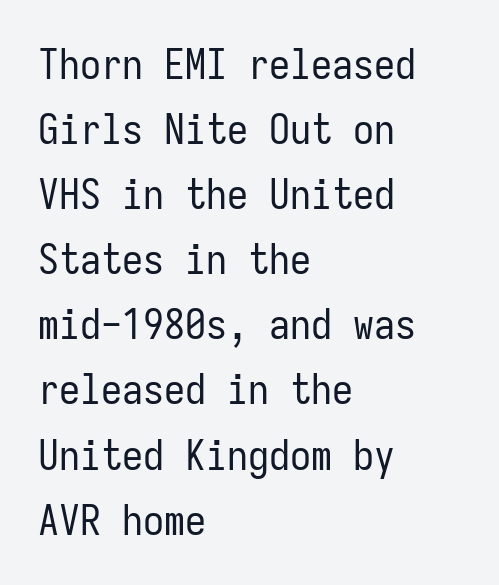
{"serif": "no", "italic": "no", "bold": "no", "weight": "regular", "width": "condensed", "stroke_contrast": "low", "x_height": "medium", "monospaced": "yes", "underline": "no", "align": "left", "line_spacing": "normal", "line_spacing_ratio": 1.55, "letter_spacing": "normal", "letter_spacing_em": 0.0, "glyph_px": 42}
